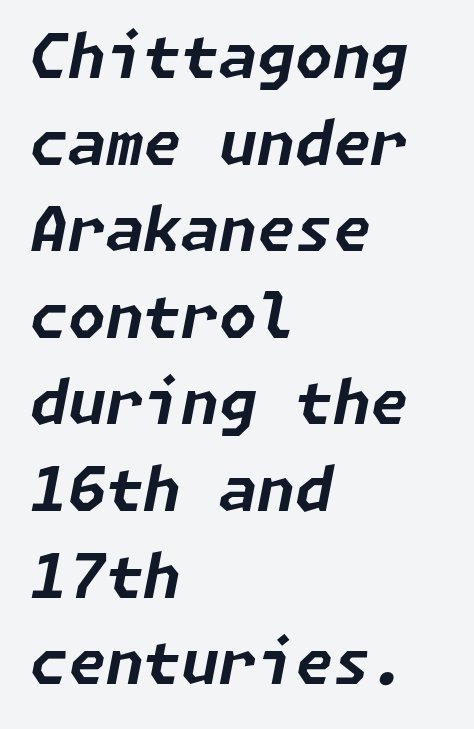
{"italic": "yes", "lean": "right", "slant_degrees": 11, "bold": "yes", "weight": "bold", "width": "normal", "stroke_contrast": "low", "x_height": "medium", "underline": "no", "align": "left", "line_spacing": "normal", "line_spacing_ratio": 1.42, "letter_spacing": "normal", "letter_spacing_em": 0.0, "glyph_px": 61}
